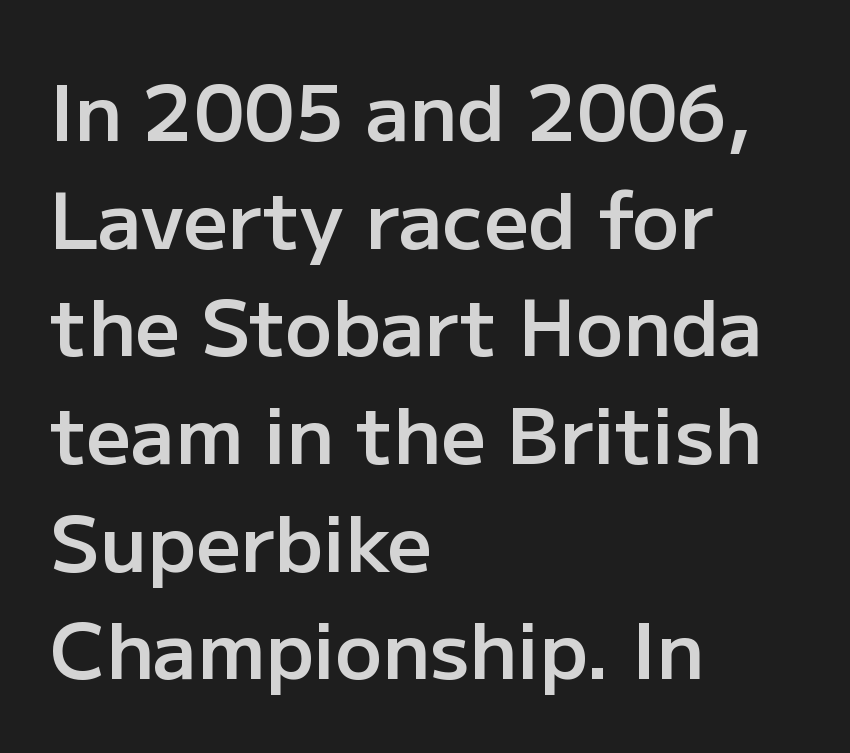
Q: Is the text bold? A: Semi-bold.
Q: Is the text italic (slanted)? A: No, it is upright.
Q: Is the typeface a serif or a sans-serif typeface? A: Sans-serif.
Q: Is the text underlined? A: No.
Q: How is the paragraph aligned? A: Left-aligned.
Q: Is the spacing between letters normal or unusually wide? A: Normal.
Q: Is the spacing between lines tight, normal or loose? A: Normal.
Q: Width (condensed, normal, or wide)? A: Normal.
Q: Stroke contrast? A: Low.
Q: x-height? A: Medium.
Q: Monospaced? A: No.
